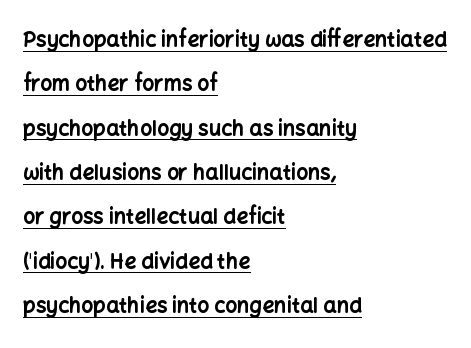
Q: Is the text bold? A: Yes.
Q: Is the text italic (slanted)? A: No, it is upright.
Q: Is the text underlined? A: Yes.
Q: How is the paragraph aligned? A: Left-aligned.
Q: Is the spacing between letters normal or unusually wide? A: Normal.
Q: Is the spacing between lines tight, normal or loose? A: Loose.
